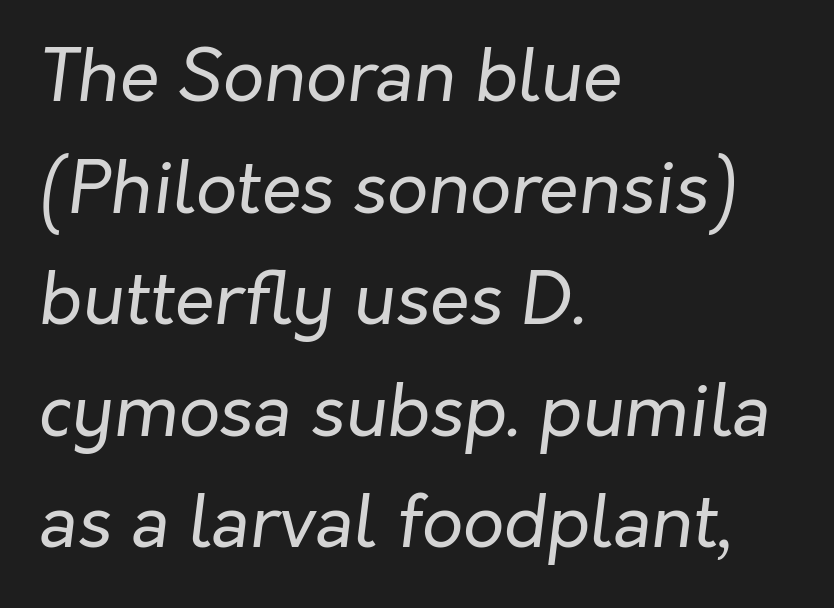
The image shows 72 px regular-weight type, italic (leaning right); set left-aligned, normal line spacing (1.55x), normal letter spacing, not underlined; low stroke contrast and a medium x-height.
